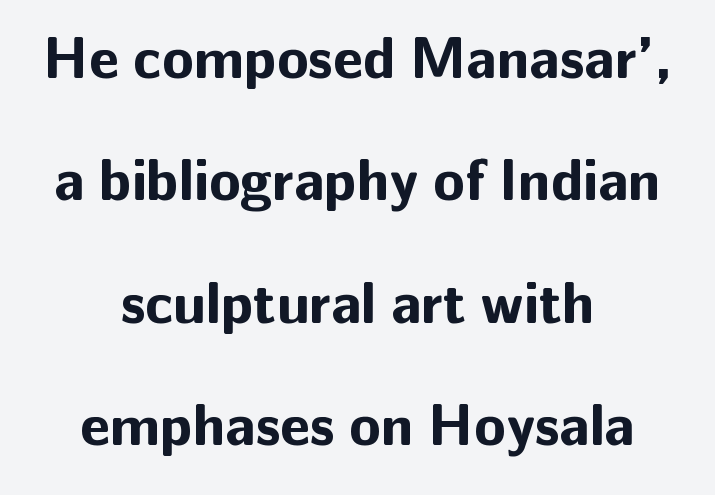
{"serif": "no", "italic": "no", "bold": "yes", "weight": "bold", "width": "normal", "stroke_contrast": "low", "x_height": "medium", "monospaced": "no", "underline": "no", "align": "center", "line_spacing": "loose", "line_spacing_ratio": 2.11, "letter_spacing": "normal", "letter_spacing_em": 0.0, "glyph_px": 58}
